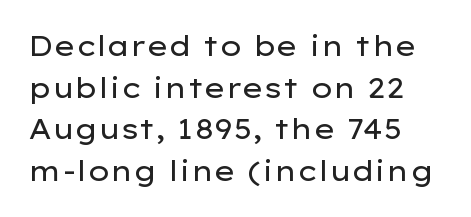
This rendering leaves character spacing at its baseline value. Underlining? Definitely not there. These glyphs show unthickened strokes, regular width or finer. Quick note: interline space is typical. This is the regular roman posture of the typeface. This is sans-serif lettering, the kind often seen on screens and signage.
